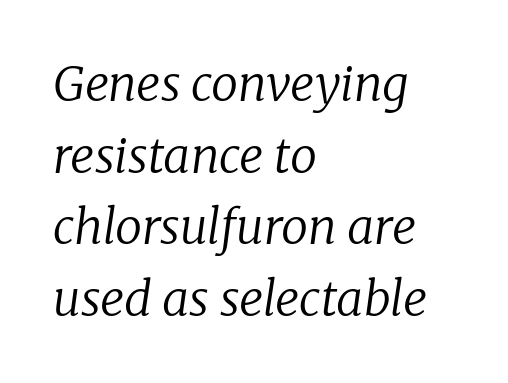
{"serif": "yes", "italic": "yes", "lean": "right", "slant_degrees": 8, "bold": "no", "weight": "regular", "width": "normal", "stroke_contrast": "low", "x_height": "medium", "monospaced": "no", "underline": "no", "align": "left", "line_spacing": "normal", "line_spacing_ratio": 1.49, "letter_spacing": "normal", "letter_spacing_em": 0.0, "glyph_px": 48}
